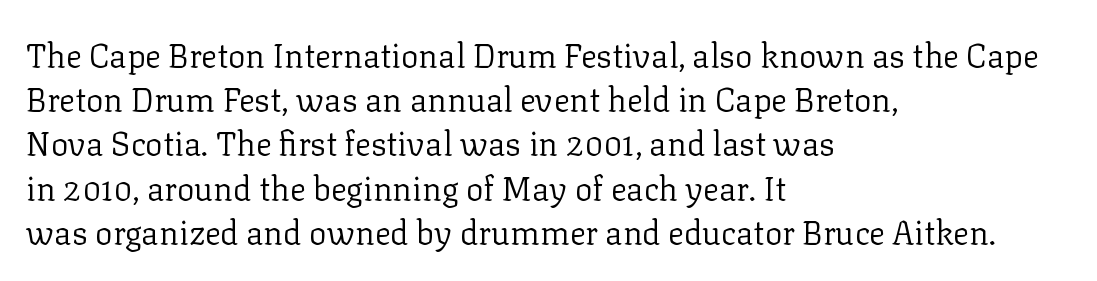
The image shows 33 px regular-weight serif type, upright; set left-aligned, normal line spacing (1.34x), normal letter spacing, not underlined; low stroke contrast and a medium x-height.
